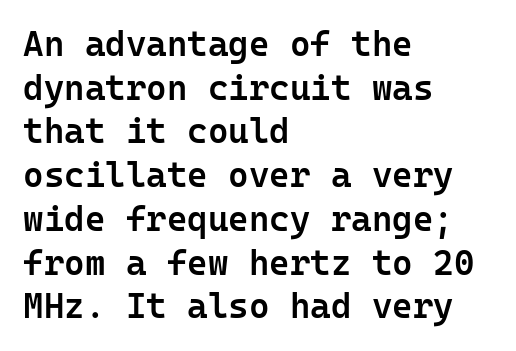
The image shows 35 px semibold sans-serif type, upright, monospaced; set left-aligned, normal line spacing (1.25x), normal letter spacing, not underlined; low stroke contrast and a medium x-height.
